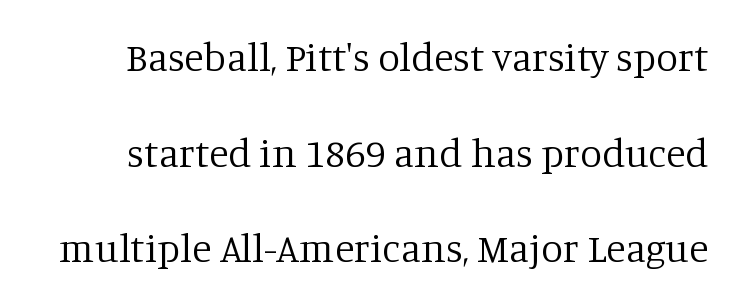
The image shows 40 px regular-weight serif type, upright; set loose line spacing (2.39x), normal letter spacing, not underlined; low stroke contrast and a large x-height.
